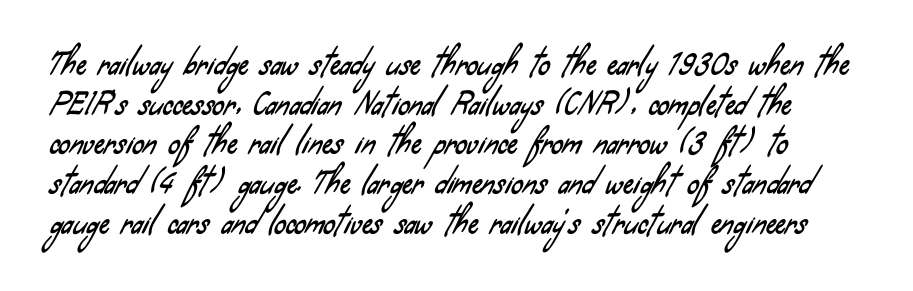
These lines are rendered in a variable-pitch font. No extra tracking has been applied to these lines. The space beneath each line is pristine and unruled. Students, observe: this is what conventionally led text looks like. The text was rendered using a sans face with plain stroke endings.
